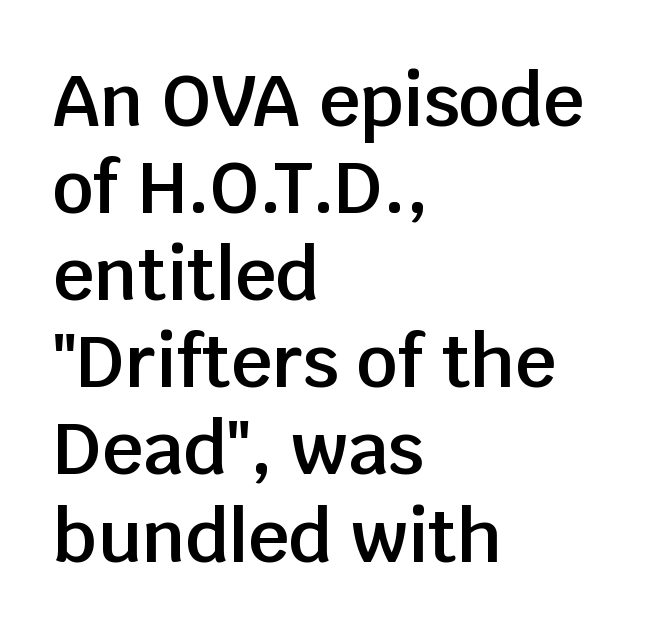
{"serif": "no", "italic": "no", "bold": "semi", "weight": "semibold", "width": "normal", "stroke_contrast": "low", "x_height": "large", "monospaced": "no", "underline": "no", "align": "left", "line_spacing_ratio": 1.21, "letter_spacing": "normal", "letter_spacing_em": 0.0, "glyph_px": 72}
